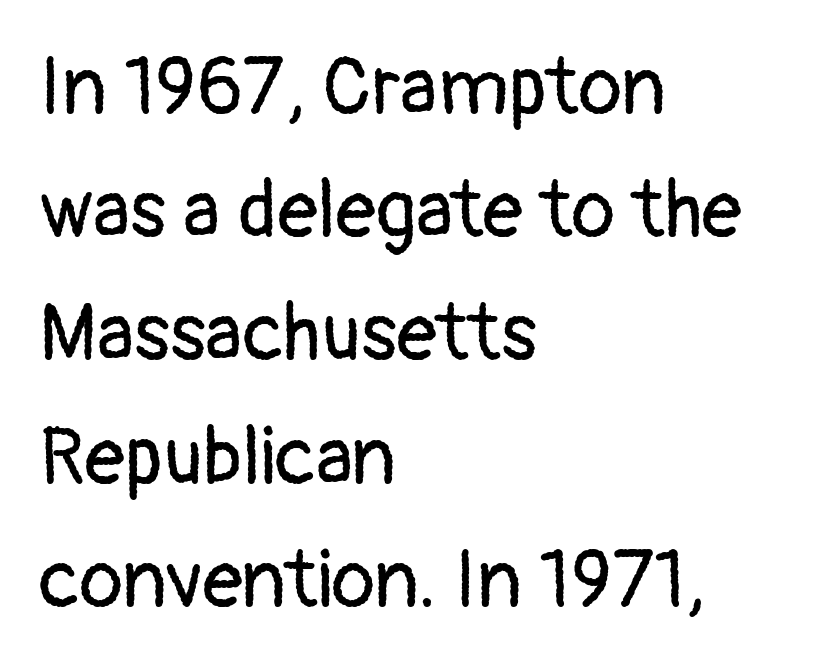
Q: Is the text bold? A: No.
Q: Is the text italic (slanted)? A: No, it is upright.
Q: Is the typeface a serif or a sans-serif typeface? A: Sans-serif.
Q: Is the text underlined? A: No.
Q: How is the paragraph aligned? A: Left-aligned.
Q: Is the spacing between letters normal or unusually wide? A: Normal.
Q: Is the spacing between lines tight, normal or loose? A: Normal.
Q: Width (condensed, normal, or wide)? A: Normal.
Q: Stroke contrast? A: Low.
Q: x-height? A: Medium.
Q: Monospaced? A: No.
